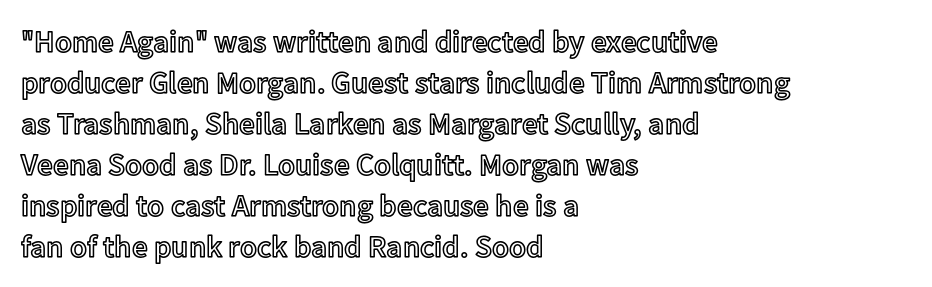
Glance below the letters and you will spot only blank space. This sample keeps an unexceptional amount of space between lines. Students, note that the glyphs here touch the page at normal intervals. Varying glyph widths throughout — classic text-font behaviour. Every stem runs plumb, perpendicular to the baseline. This rendering uses left alignment, leaving the right contour irregular.
